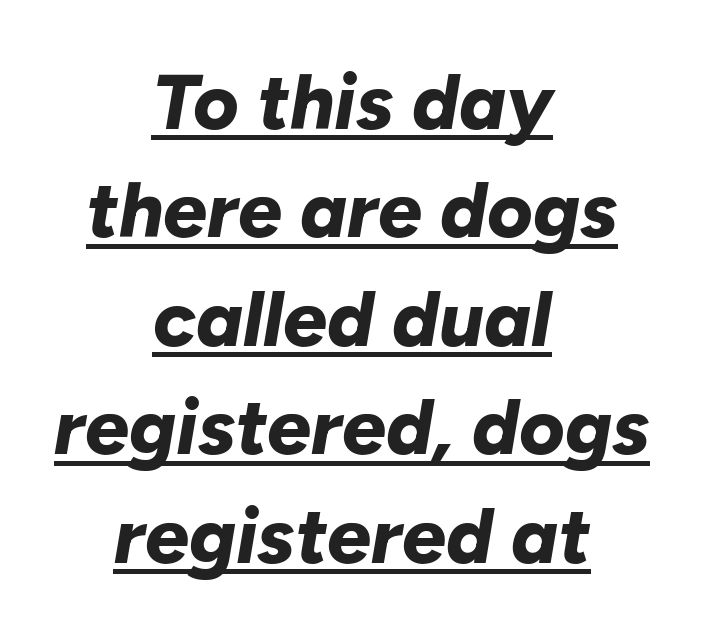
{"italic": "yes", "lean": "right", "slant_degrees": 10, "bold": "yes", "weight": "bold", "width": "normal", "stroke_contrast": "low", "x_height": "medium", "monospaced": "no", "underline": "yes", "align": "center", "line_spacing": "normal", "line_spacing_ratio": 1.39, "letter_spacing": "normal", "letter_spacing_em": 0.0, "glyph_px": 78}
